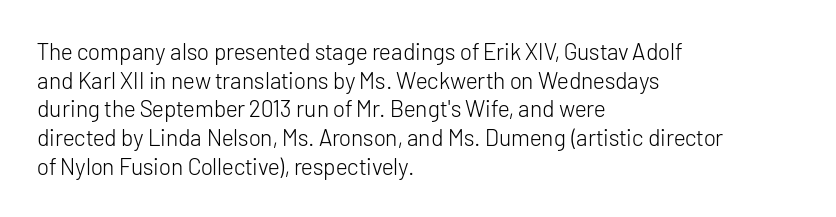
Q: Is the text bold? A: No.
Q: Is the text italic (slanted)? A: No, it is upright.
Q: Is the text underlined? A: No.
Q: How is the paragraph aligned? A: Left-aligned.
Q: Is the spacing between letters normal or unusually wide? A: Normal.
Q: Is the spacing between lines tight, normal or loose? A: Normal.
